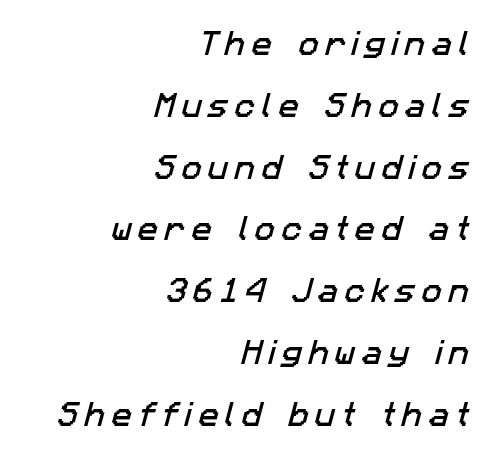
{"underline": "no", "align": "right", "line_spacing": "loose", "line_spacing_ratio": 2.29, "letter_spacing": "wide", "letter_spacing_em": 0.24, "glyph_px": 27}
